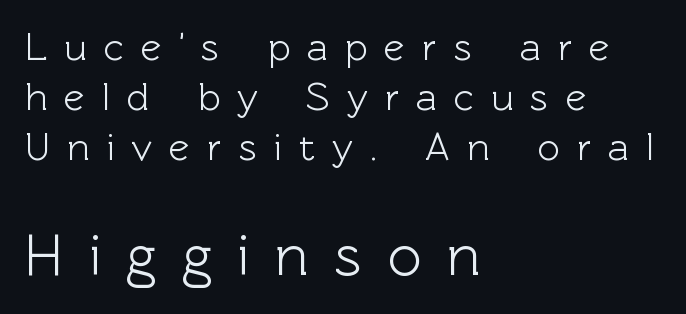
This is roman type, the default non-slanted kind. Just letters on the line, the space beneath them empty. This sample is left-justified, so line endings fall wherever the words run out. Is this a sans? Yes — the strokes have no serifs. Is this a fixed-width face? No — the glyphs have proportional, varying widths. Honestly, the row spacing looks completely unremarkable.
